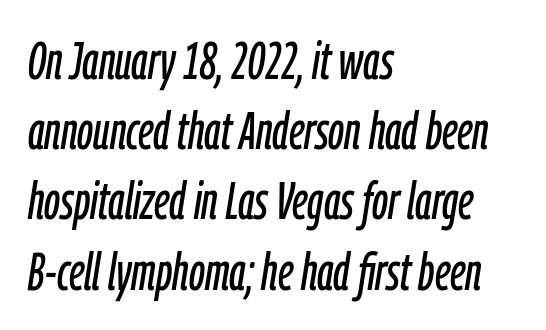
Q: Is the text italic (slanted)? A: Yes, it leans right by about 9 degrees.
Q: Is the text underlined? A: No.
Q: How is the paragraph aligned? A: Left-aligned.
Q: Is the spacing between letters normal or unusually wide? A: Normal.
Q: Is the spacing between lines tight, normal or loose? A: Normal.
Q: Width (condensed, normal, or wide)? A: Condensed.
Q: Stroke contrast? A: Low.
Q: x-height? A: Medium.
Q: Monospaced? A: No.
